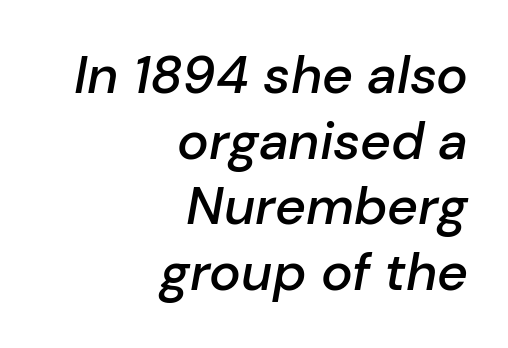
The image shows 53 px semibold type, italic (leaning right); set right-aligned, line spacing 1.24x, normal letter spacing, not underlined; low stroke contrast and a medium x-height.
